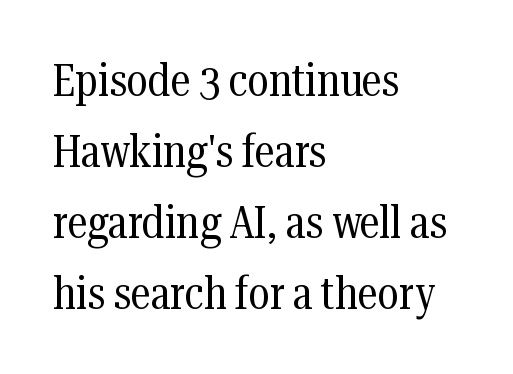
The image shows 46 px regular-weight, condensed serif type, upright; set left-aligned, normal line spacing (1.54x), normal letter spacing, not underlined; medium stroke contrast and a medium x-height.
